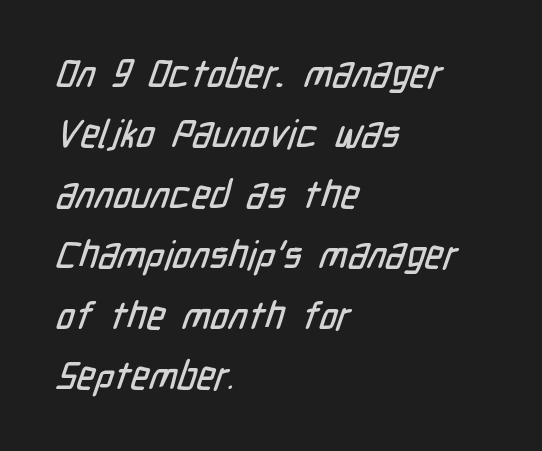
The image shows 39 px condensed sans-serif type; set left-aligned, normal line spacing (1.55x), normal letter spacing, not underlined; low stroke contrast and a medium x-height.
